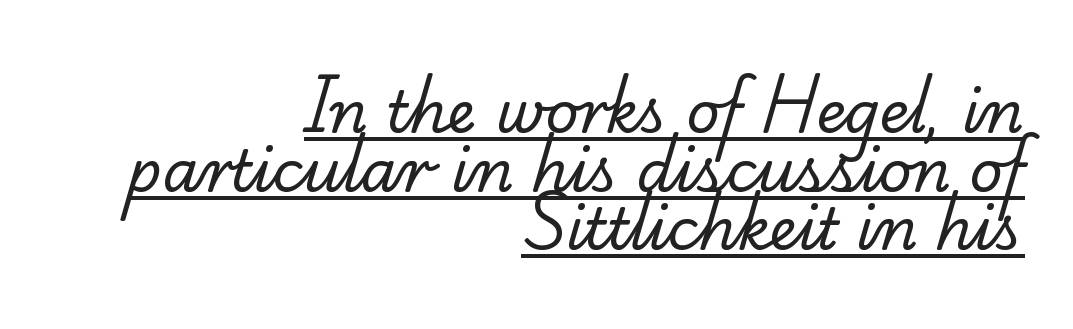
This reads as an unemphasized weight, regular at the heaviest. This sample has the flowing, uneven cadence of proportional lettering. Glyph-to-glyph distance matches everyday printed text.
